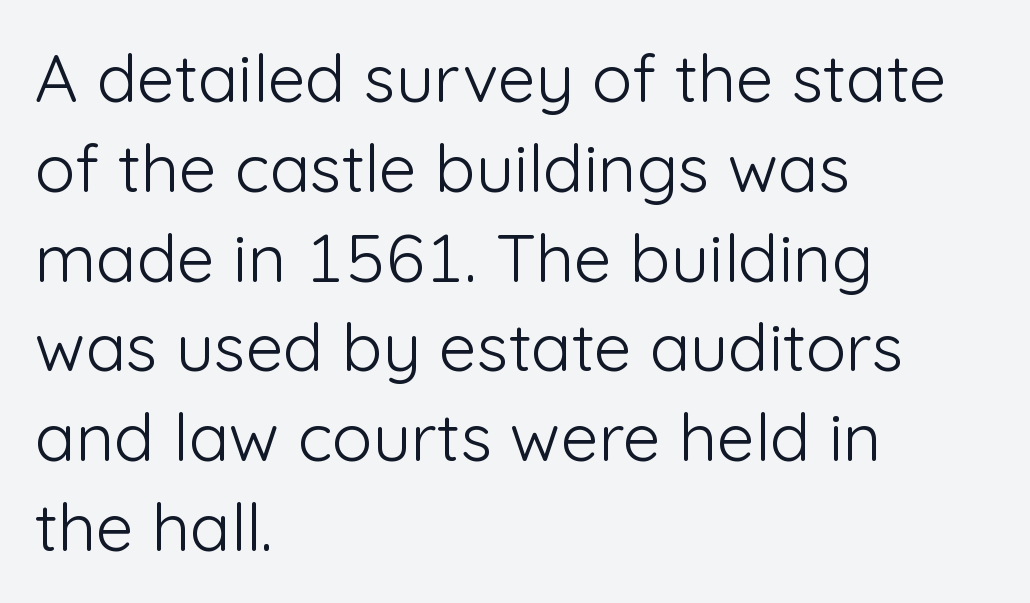
The cut favours lightness, reaching ordinary text weight at its darkest. When letters stand straight like this, we call the style roman or upright. Here the glyphs are tracked normally, forming tight word shapes. Note: no serifs on the glyphs. Compared with typical paragraphs, the rows here are spaced about the same.
